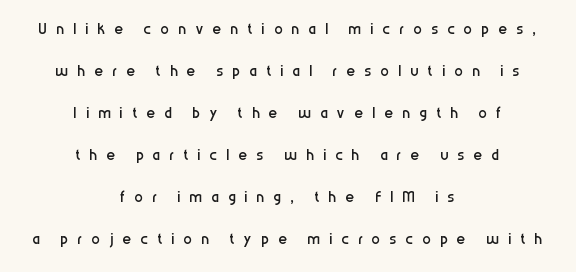
Q: Is the text bold? A: No.
Q: Is the text italic (slanted)? A: No, it is upright.
Q: Is the text underlined? A: No.
Q: How is the paragraph aligned? A: Centered.
Q: Is the spacing between letters normal or unusually wide? A: Unusually wide.
Q: Is the spacing between lines tight, normal or loose? A: Loose.
